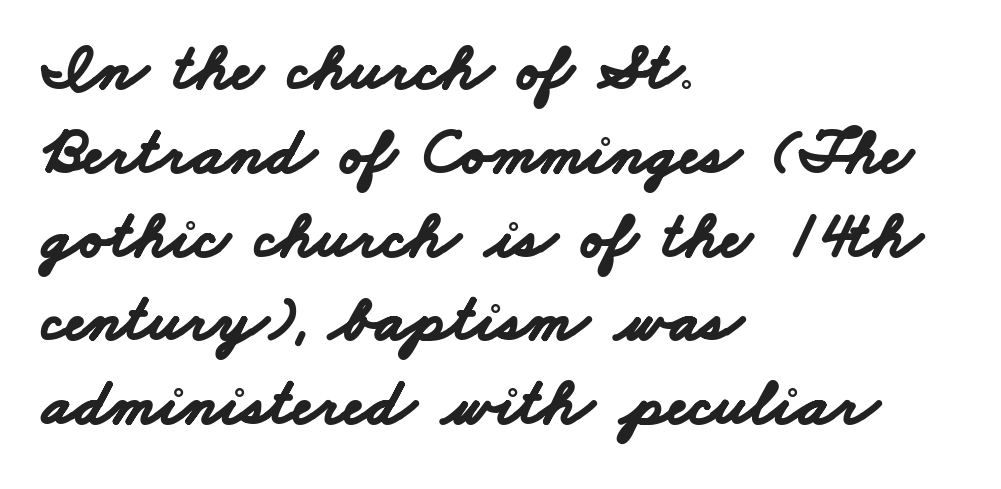
Q: Is the text bold? A: Yes.
Q: Is the typeface a serif or a sans-serif typeface? A: Sans-serif.
Q: Is the text underlined? A: No.
Q: How is the paragraph aligned? A: Left-aligned.
Q: Is the spacing between letters normal or unusually wide? A: Normal.
Q: Is the spacing between lines tight, normal or loose? A: Normal.
Q: Width (condensed, normal, or wide)? A: Wide.
Q: Stroke contrast? A: Low.
Q: x-height? A: Small.
Q: Monospaced? A: No.
